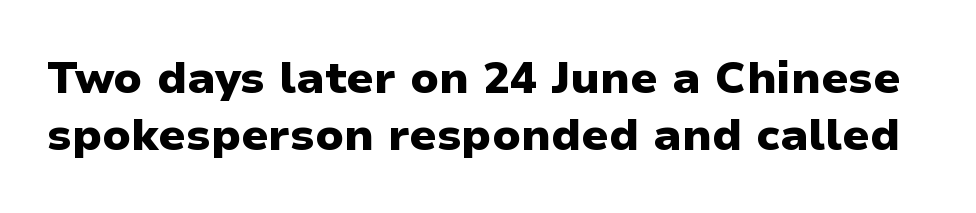
{"serif": "no", "italic": "no", "bold": "yes", "weight": "heavy", "width": "normal", "stroke_contrast": "low", "x_height": "medium", "monospaced": "no", "underline": "no", "line_spacing": "normal", "line_spacing_ratio": 1.26, "letter_spacing": "normal", "letter_spacing_em": 0.0, "glyph_px": 45}
